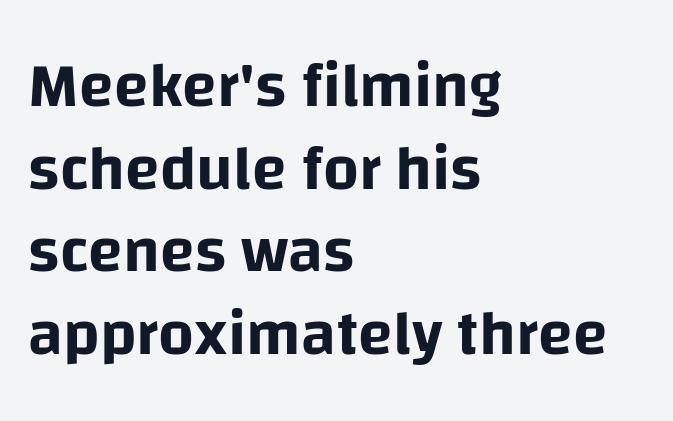
Q: Is the text italic (slanted)? A: No, it is upright.
Q: Is the typeface a serif or a sans-serif typeface? A: Sans-serif.
Q: Is the text underlined? A: No.
Q: How is the paragraph aligned? A: Left-aligned.
Q: Is the spacing between letters normal or unusually wide? A: Normal.
Q: Is the spacing between lines tight, normal or loose? A: Normal.
Q: Width (condensed, normal, or wide)? A: Normal.
Q: Stroke contrast? A: Low.
Q: x-height? A: Large.
Q: Monospaced? A: No.
